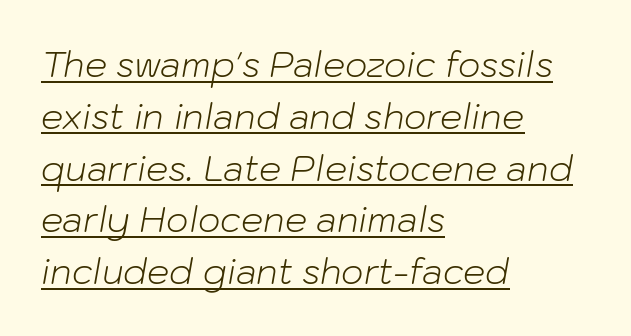
Q: Is the text bold? A: No.
Q: Is the text italic (slanted)? A: Yes, it leans right by about 10 degrees.
Q: Is the text underlined? A: Yes.
Q: How is the paragraph aligned? A: Left-aligned.
Q: Is the spacing between letters normal or unusually wide? A: Normal.
Q: Is the spacing between lines tight, normal or loose? A: Normal.
Q: Width (condensed, normal, or wide)? A: Normal.
Q: Stroke contrast? A: Low.
Q: x-height? A: Medium.
Q: Monospaced? A: No.
